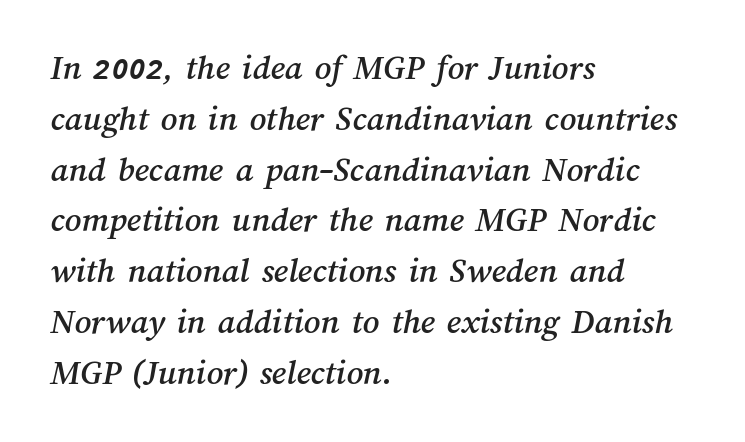
Q: Is the text underlined? A: No.
Q: How is the paragraph aligned? A: Left-aligned.
Q: Is the spacing between letters normal or unusually wide? A: Normal.
Q: Is the spacing between lines tight, normal or loose? A: Normal.
Q: Width (condensed, normal, or wide)? A: Normal.
Q: Stroke contrast? A: Medium.
Q: x-height? A: Medium.
Q: Monospaced? A: No.
